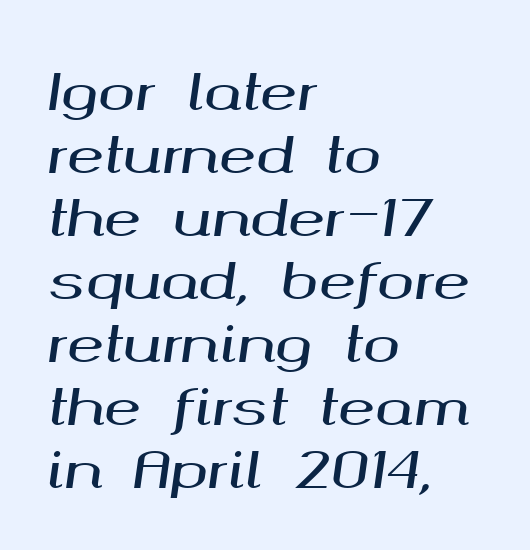
{"italic": "yes", "lean": "right", "slant_degrees": 8, "width": "wide", "stroke_contrast": "medium", "x_height": "medium", "monospaced": "no", "underline": "no", "align": "left", "line_spacing": "normal", "line_spacing_ratio": 1.26, "letter_spacing": "normal", "letter_spacing_em": 0.0, "glyph_px": 50}
